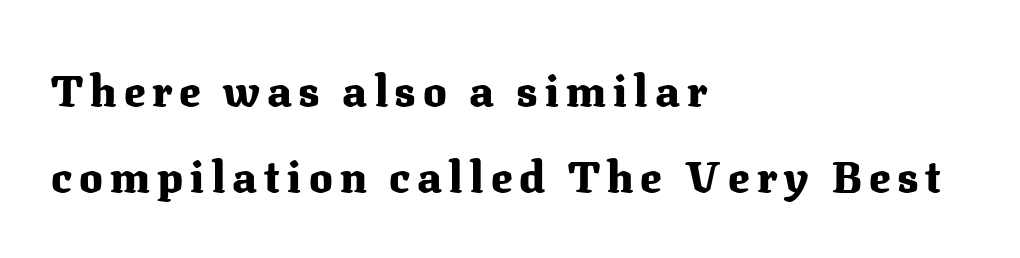
{"serif": "yes", "italic": "no", "bold": "yes", "weight": "heavy", "width": "normal", "stroke_contrast": "medium", "x_height": "medium", "monospaced": "no", "underline": "no", "align": "left", "line_spacing": "loose", "line_spacing_ratio": 1.95, "glyph_px": 44}
